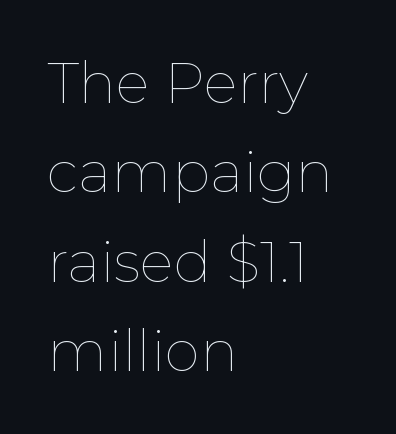
Between one letter and the next there's only the usual sliver of space. Unmarked baselines from the first word to the last. Is this a heavy cut? Hardly; it is regular or lighter. A student would call this left alignment; a typographer would say flush left, rag right. Think of a printed novel: that variable character pitch is what you see here.
